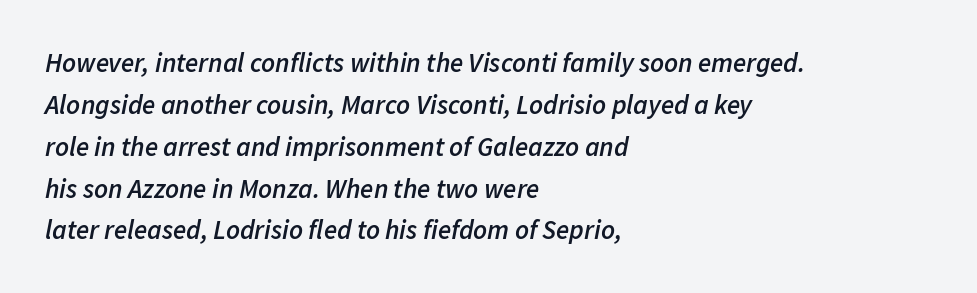
Caption: standard tracking, unaltered. A fair bit of extra ink — the face is semibold, not bold. Italic: yes, the glyphs are oblique. The passage shown stacks its lines at a standard gap.
